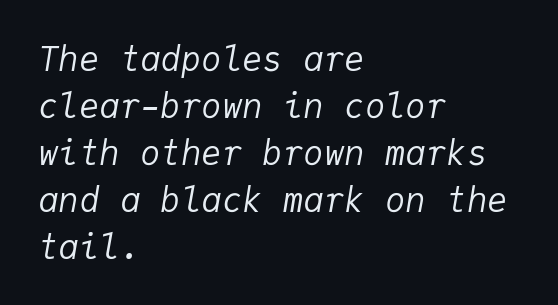
Q: Is the text bold? A: No.
Q: Is the text italic (slanted)? A: Yes, it leans right by about 9 degrees.
Q: Is the text underlined? A: No.
Q: How is the paragraph aligned? A: Left-aligned.
Q: Is the spacing between letters normal or unusually wide? A: Normal.
Q: Is the spacing between lines tight, normal or loose? A: Normal.
Q: Width (condensed, normal, or wide)? A: Normal.
Q: Stroke contrast? A: Low.
Q: x-height? A: Medium.
Q: Monospaced? A: Yes.
